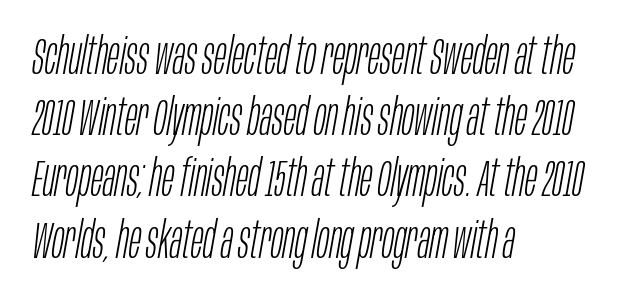
The image shows 51 px light, condensed type, italic (leaning right); set left-aligned, line spacing 1.2x, normal letter spacing, not underlined; low stroke contrast and a large x-height.
